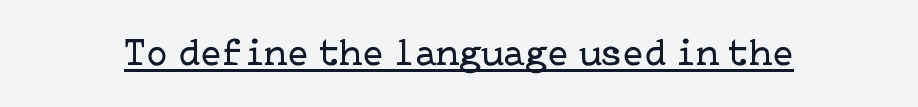
The image shows 39 px regular-weight serif type, upright; set normal letter spacing, underlined; low stroke contrast and a medium x-height.
